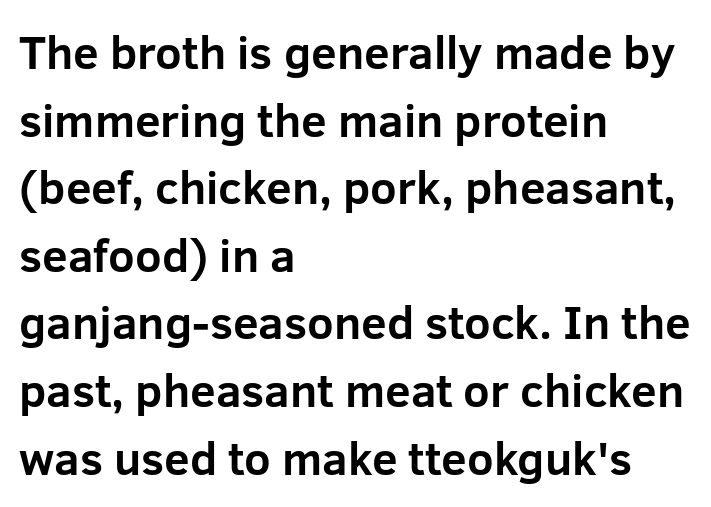
How would I describe the line gaps? Plain and ordinary. Casual observation: everything's shoved over to the left. On the weight axis this lands at bold, roughly 700. The rendering uses natural spacing where letterforms have individual widths. Spacing between characters is what you'd get straight out of the box. The letters carry no serifs — their stems end cleanly without finishing strokes.
